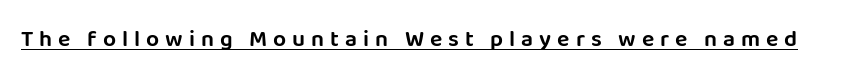
Students, observe the line beneath the letters — that is underlining. Characters follow at a spacing far wider than the type designer built in. A roman cut, with each character standing at attention.
